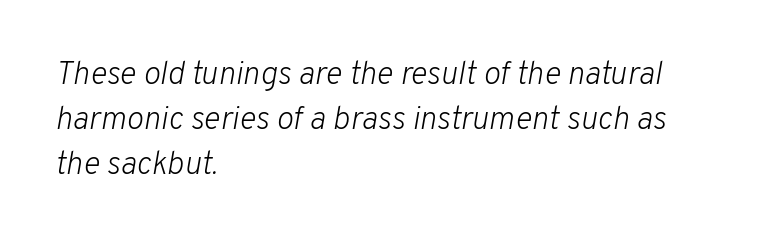
The image shows 32 px light type, italic (leaning right); set left-aligned, normal line spacing (1.4x), normal letter spacing, not underlined; low stroke contrast and a medium x-height.
